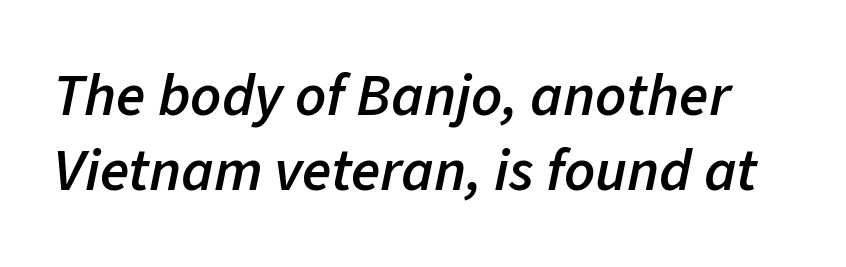
The image shows 60 px semibold type, italic (leaning right); set normal line spacing (1.25x), normal letter spacing, not underlined; low stroke contrast and a medium x-height.
